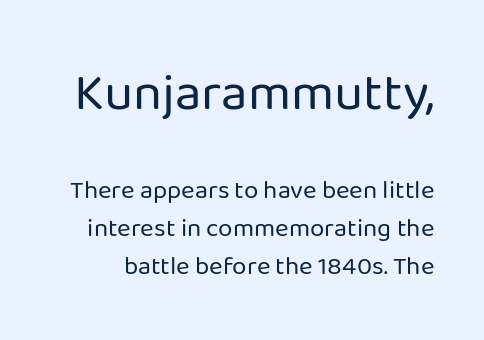
Q: Is the text bold? A: No.
Q: Is the text italic (slanted)? A: No, it is upright.
Q: Is the typeface a serif or a sans-serif typeface? A: Sans-serif.
Q: Is the text underlined? A: No.
Q: Is the spacing between letters normal or unusually wide? A: Normal.
Q: Is the spacing between lines tight, normal or loose? A: Normal.
Q: Which block of text is set in a larger size, the first (top) or the second (bottom)? A: The first (top) one.
Q: Width (condensed, normal, or wide)? A: Normal.
Q: Stroke contrast? A: Low.
Q: x-height? A: Medium.
Q: Monospaced? A: No.
